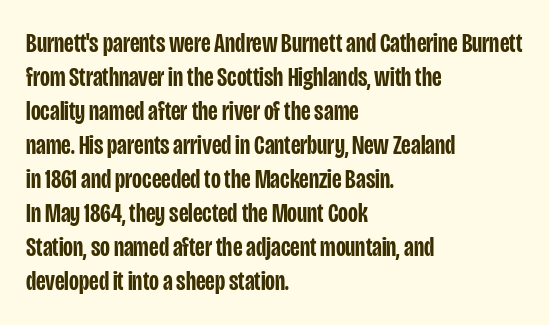
{"italic": "no", "bold": "semi", "underline": "no", "align": "left", "line_spacing": "normal", "line_spacing_ratio": 1.26, "letter_spacing": "normal", "letter_spacing_em": 0.0, "glyph_px": 27}
